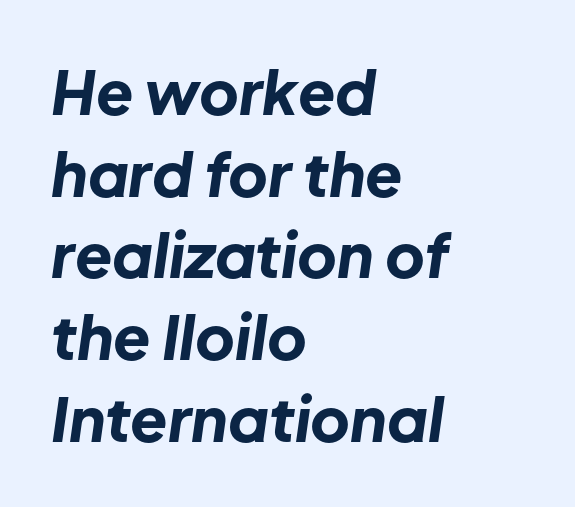
{"italic": "yes", "lean": "right", "slant_degrees": 8, "bold": "yes", "weight": "bold", "width": "normal", "stroke_contrast": "low", "x_height": "medium", "monospaced": "no", "underline": "no", "align": "left", "line_spacing": "normal", "line_spacing_ratio": 1.34, "letter_spacing": "normal", "letter_spacing_em": 0.0, "glyph_px": 61}
